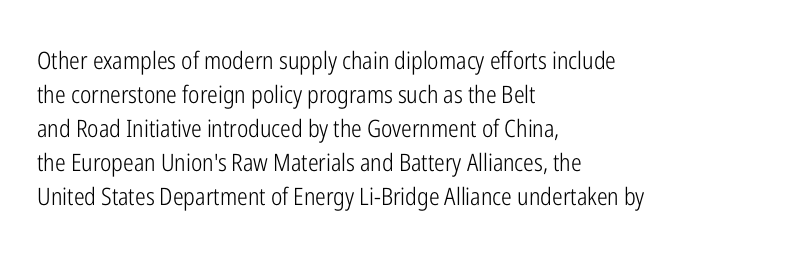
The image shows 24 px text type, upright; set left-aligned, normal line spacing (1.42x), normal letter spacing, not underlined.
